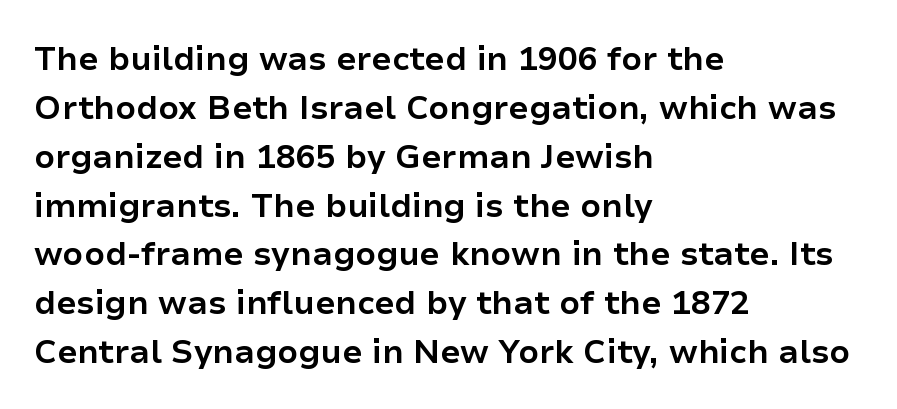
The image shows 33 px bold sans-serif type, upright; set left-aligned, normal line spacing (1.48x), normal letter spacing, not underlined; low stroke contrast and a medium x-height.
